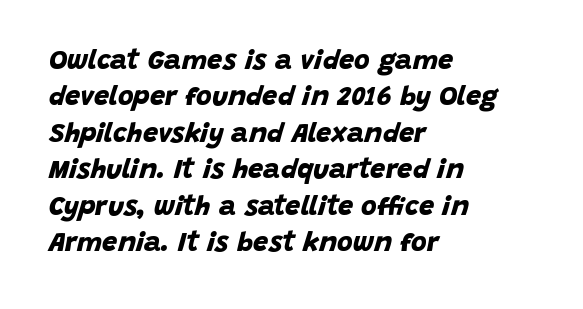
{"bold": "yes", "underline": "no", "align": "left", "line_spacing": "normal", "line_spacing_ratio": 1.35, "letter_spacing": "normal", "letter_spacing_em": 0.0, "glyph_px": 27}
